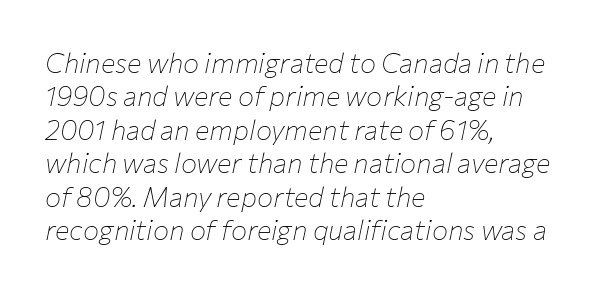
Q: Is the text bold? A: No.
Q: Is the text italic (slanted)? A: Yes, it leans right by about 12 degrees.
Q: Is the text underlined? A: No.
Q: How is the paragraph aligned? A: Left-aligned.
Q: Is the spacing between letters normal or unusually wide? A: Normal.
